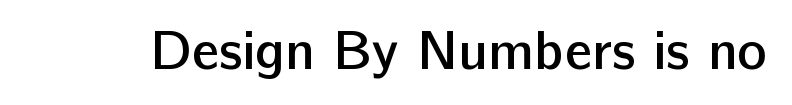
The image shows 55 px semibold sans-serif type, upright; set normal letter spacing, not underlined; low stroke contrast and a medium x-height.
